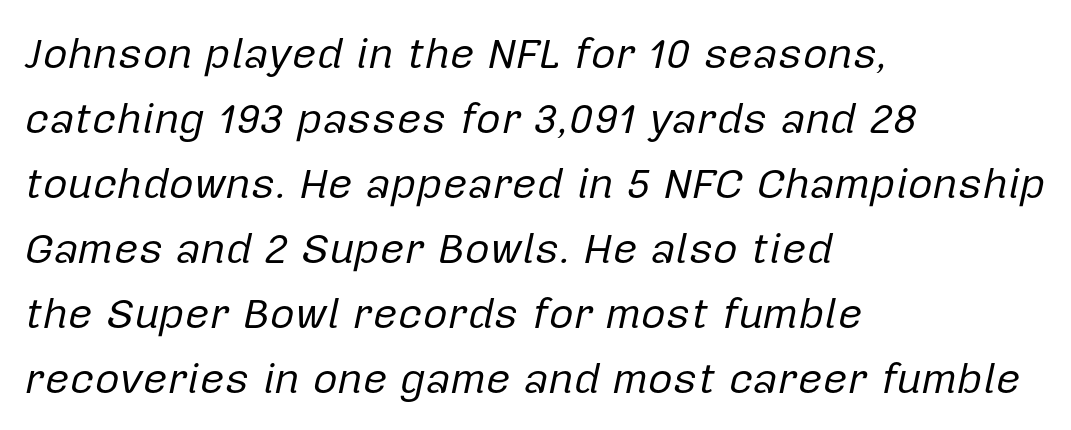
The strokes carry an ordinary text weight at most. Rendered with sloped, italic letterforms. Nobody drew a line under any word here. Is there much room between lines? A standard amount, neither cramped nor airy.
